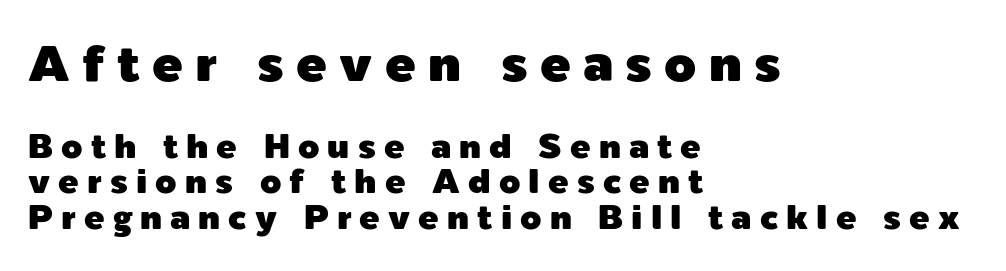
Q: Is the text italic (slanted)? A: No, it is upright.
Q: Is the typeface a serif or a sans-serif typeface? A: Sans-serif.
Q: Is the text underlined? A: No.
Q: How is the paragraph aligned? A: Left-aligned.
Q: Is the spacing between letters normal or unusually wide? A: Unusually wide.
Q: Is the spacing between lines tight, normal or loose? A: Tight.
Q: Which block of text is set in a larger size, the first (top) or the second (bottom)? A: The first (top) one.
Q: Width (condensed, normal, or wide)? A: Normal.
Q: x-height? A: Medium.
Q: Monospaced? A: No.
